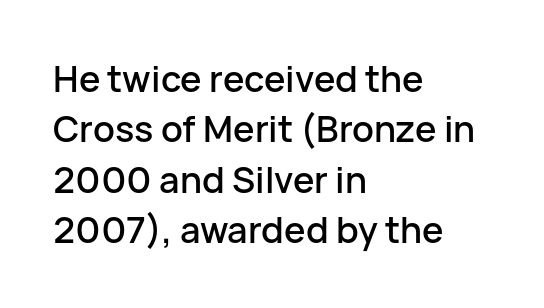
Rule under the text: the space is simply empty. Nope, not italic — everything's standing straight. Varying glyph widths throughout — classic text-font behaviour. Line beginnings align vertically; line endings do not.
